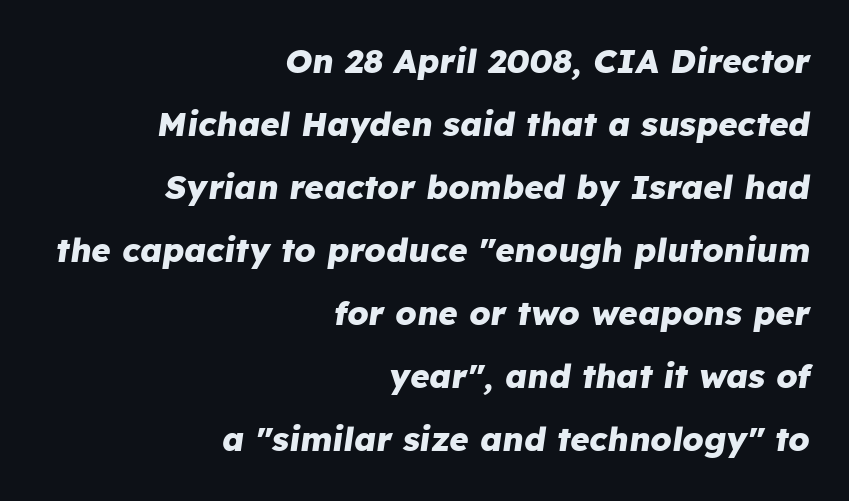
Q: Is the text bold? A: Yes.
Q: Is the text italic (slanted)? A: Yes, it leans right by about 8 degrees.
Q: Is the text underlined? A: No.
Q: How is the paragraph aligned? A: Right-aligned.
Q: Is the spacing between letters normal or unusually wide? A: Normal.
Q: Is the spacing between lines tight, normal or loose? A: Loose.
Q: Width (condensed, normal, or wide)? A: Normal.
Q: Stroke contrast? A: Low.
Q: x-height? A: Medium.
Q: Monospaced? A: No.
